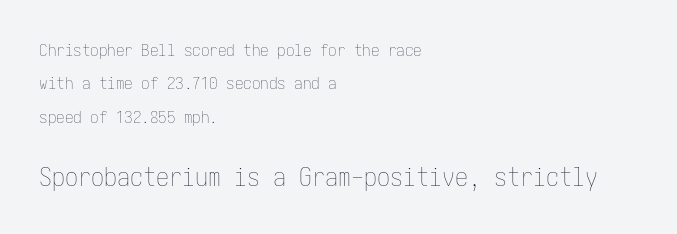
The image shows 26 px text type, upright; set left-aligned, loose line spacing (1.97x), normal letter spacing, not underlined; the second (bottom) block is 1.53x larger.
